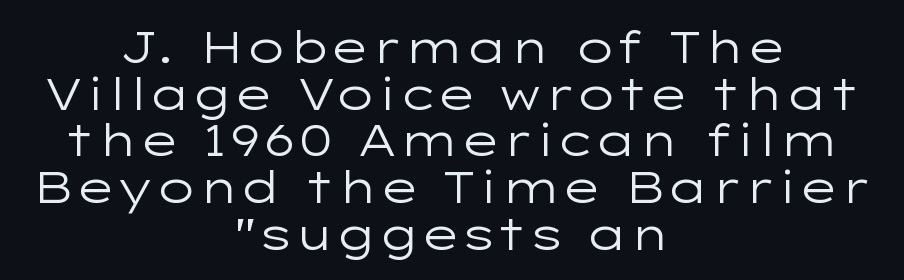
{"serif": "no", "italic": "no", "bold": "no", "weight": "regular", "width": "wide", "stroke_contrast": "low", "x_height": "medium", "monospaced": "no", "underline": "no", "align": "center", "line_spacing": "tight", "line_spacing_ratio": 1.06, "letter_spacing": "normal", "letter_spacing_em": 0.0, "glyph_px": 44}
